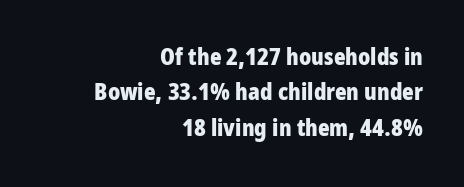
Q: Is the text bold? A: Yes.
Q: Is the text italic (slanted)? A: No, it is upright.
Q: Is the text underlined? A: No.
Q: How is the paragraph aligned? A: Right-aligned.
Q: Is the spacing between letters normal or unusually wide? A: Normal.
Q: Is the spacing between lines tight, normal or loose? A: Normal.
